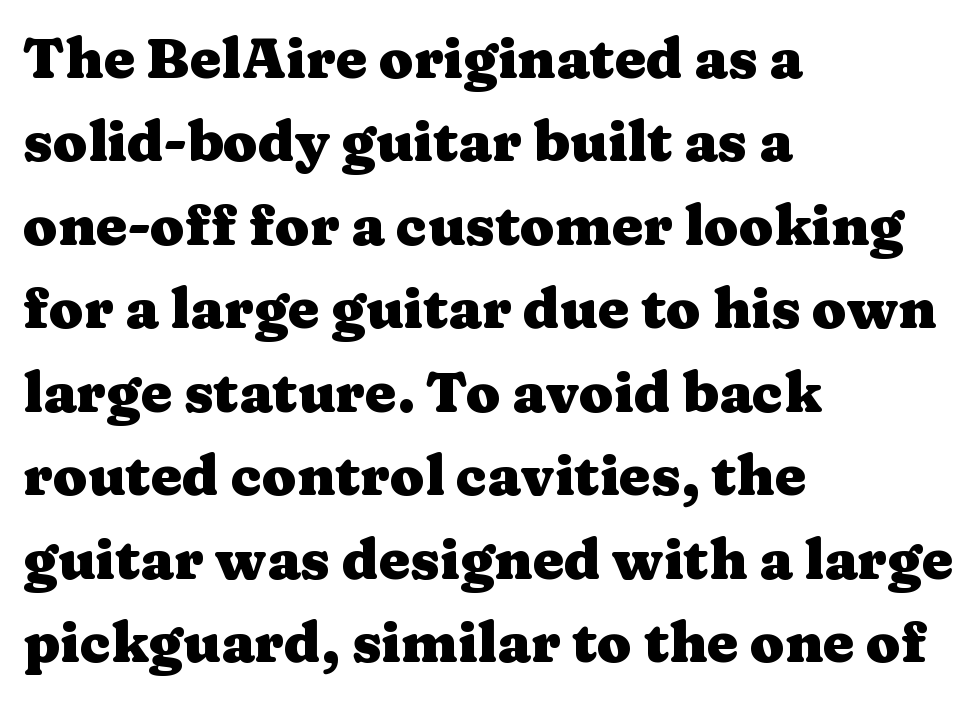
Plenty of ink on the page — the face is bold. Regarding leading, the lines here are spaced in the standard way. These lines are composed in type with serifs. The letters stand straight up with perfectly vertical stems.
